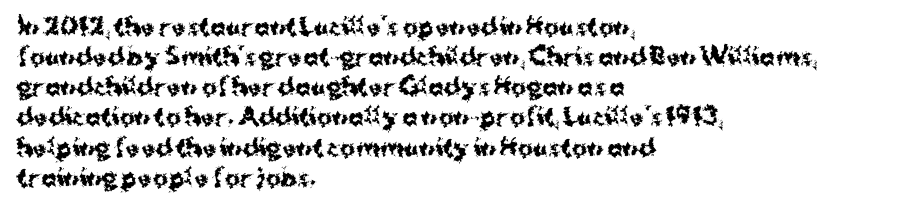
Does extra space separate the letters? No, they use regular spacing. The passage is arranged the way most books set body copy — flush left. Successive baselines arrive at the customary interval. Posture: upright roman. Is the type bold? Yes — the strokes are clearly thick and heavy.
